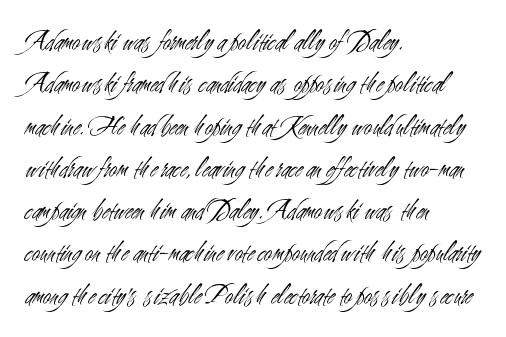
Check the space under the baseline: it is left empty. The letters advance in unequal steps, a hallmark of proportional type. The weight would be labelled regular, book, light, or lighter still.
